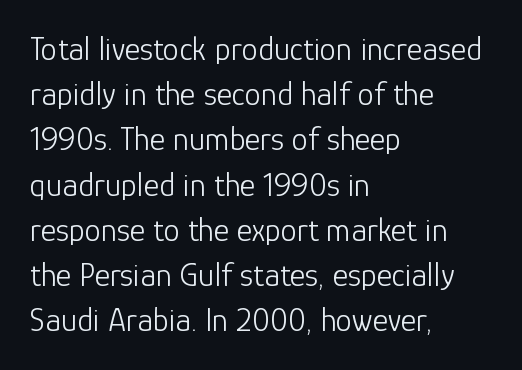
Q: Is the text bold? A: No.
Q: Is the text italic (slanted)? A: No, it is upright.
Q: Is the typeface a serif or a sans-serif typeface? A: Sans-serif.
Q: Is the text underlined? A: No.
Q: How is the paragraph aligned? A: Left-aligned.
Q: Is the spacing between letters normal or unusually wide? A: Normal.
Q: Is the spacing between lines tight, normal or loose? A: Normal.
Q: Width (condensed, normal, or wide)? A: Normal.
Q: Stroke contrast? A: Low.
Q: x-height? A: Medium.
Q: Monospaced? A: No.
